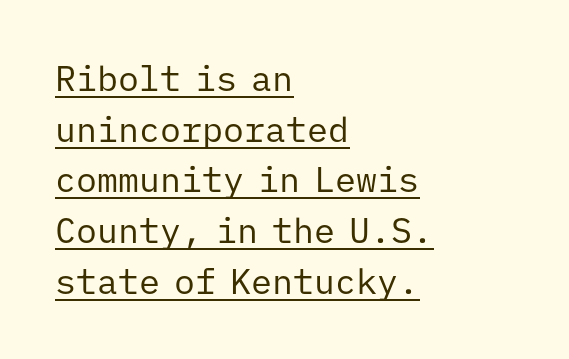
{"serif": "no", "italic": "no", "bold": "no", "weight": "regular", "width": "normal", "stroke_contrast": "low", "x_height": "medium", "monospaced": "yes", "underline": "yes", "align": "left", "line_spacing": "normal", "line_spacing_ratio": 1.45, "letter_spacing": "normal", "letter_spacing_em": 0.0, "glyph_px": 35}
